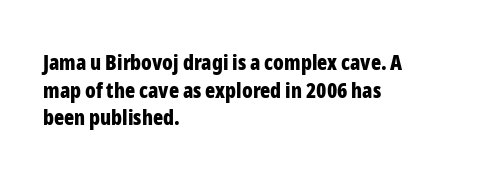
The image shows 21 px bold type, upright; set left-aligned, normal line spacing (1.31x), normal letter spacing, not underlined.
